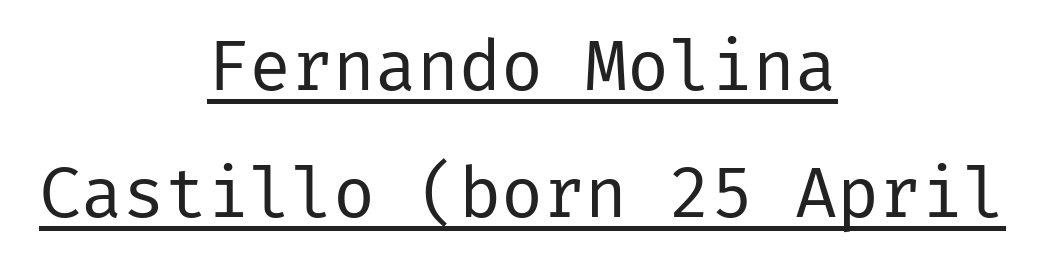
Q: Is the text bold? A: No.
Q: Is the text italic (slanted)? A: No, it is upright.
Q: Is the typeface a serif or a sans-serif typeface? A: Sans-serif.
Q: Is the text underlined? A: Yes.
Q: How is the paragraph aligned? A: Centered.
Q: Is the spacing between letters normal or unusually wide? A: Normal.
Q: Width (condensed, normal, or wide)? A: Normal.
Q: Stroke contrast? A: Low.
Q: x-height? A: Medium.
